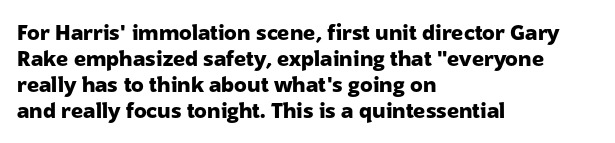
{"italic": "no", "bold": "yes", "underline": "no", "align": "left", "line_spacing_ratio": 1.24, "letter_spacing": "normal", "letter_spacing_em": 0.0, "glyph_px": 21}
